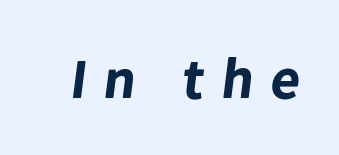
The image shows 57 px bold sans-serif type; set unusually wide letter spacing (+0.31 em), not underlined; low stroke contrast and a medium x-height.
